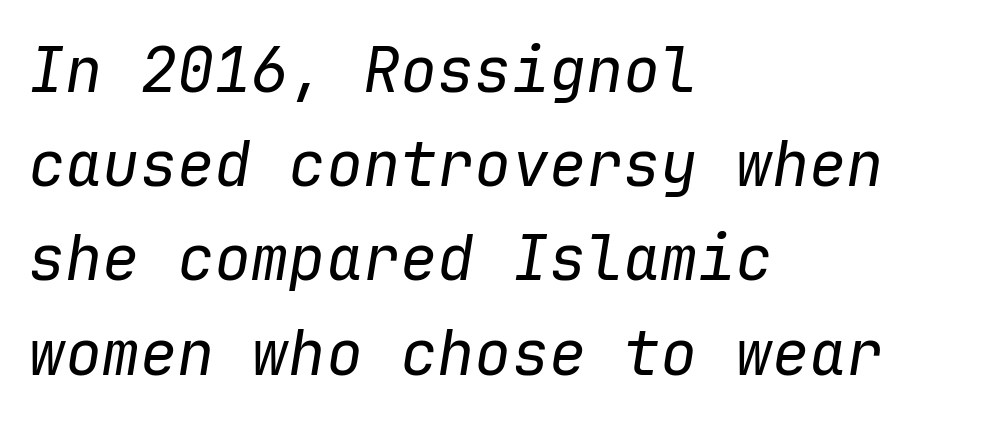
{"italic": "yes", "lean": "right", "slant_degrees": 9, "bold": "no", "weight": "regular", "width": "normal", "stroke_contrast": "low", "x_height": "medium", "monospaced": "yes", "underline": "no", "align": "left", "line_spacing": "normal", "line_spacing_ratio": 1.52, "letter_spacing": "normal", "letter_spacing_em": 0.0, "glyph_px": 62}
